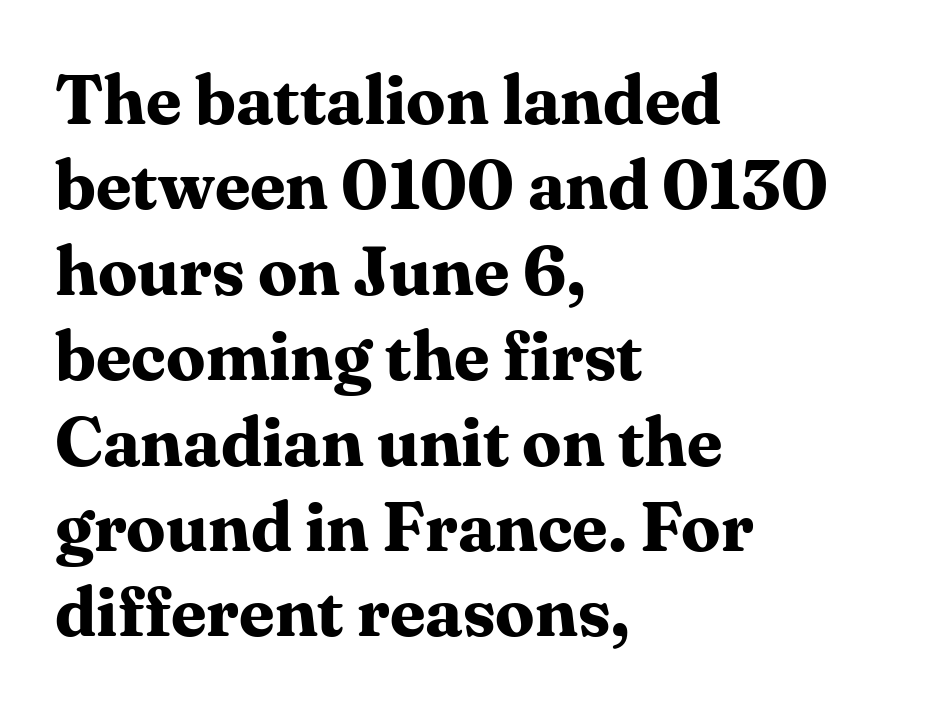
{"serif": "yes", "italic": "no", "bold": "yes", "weight": "bold", "width": "normal", "stroke_contrast": "medium", "x_height": "medium", "monospaced": "no", "underline": "no", "align": "left", "line_spacing_ratio": 1.22, "letter_spacing": "normal", "letter_spacing_em": 0.0, "glyph_px": 70}
